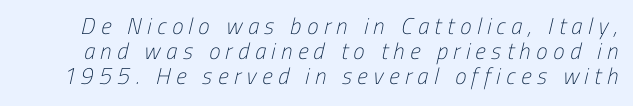
{"bold": "no", "underline": "no", "line_spacing": "tight", "line_spacing_ratio": 1.08, "letter_spacing": "wide", "letter_spacing_em": 0.24, "glyph_px": 23}
